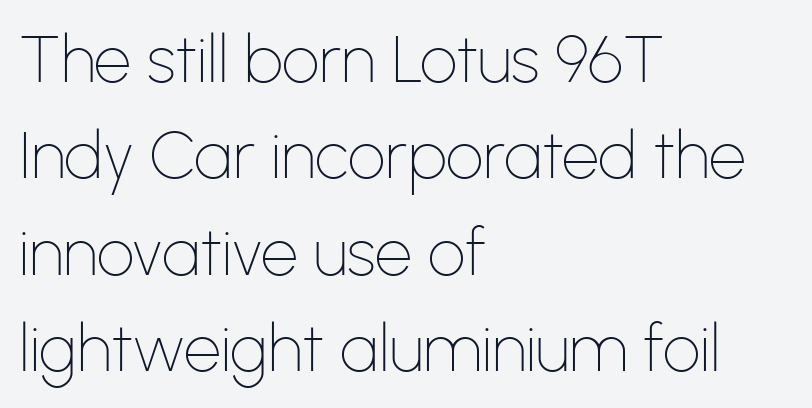
The image shows 66 px thin sans-serif type, upright; set left-aligned, normal line spacing (1.46x), normal letter spacing, not underlined; low stroke contrast and a medium x-height.
